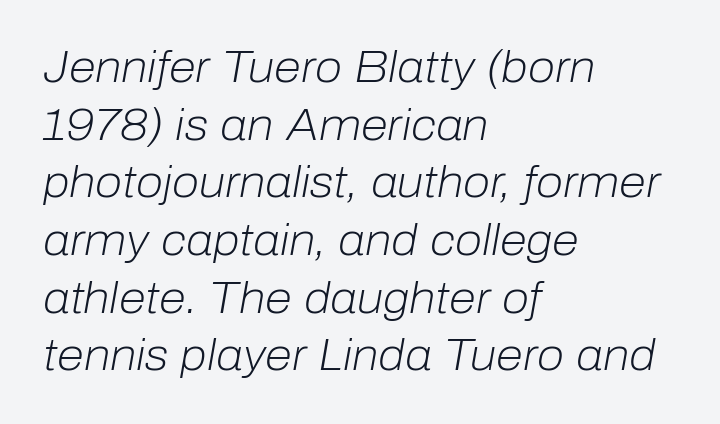
Q: Is the text bold? A: No.
Q: Is the text italic (slanted)? A: Yes, it leans right by about 10 degrees.
Q: Is the text underlined? A: No.
Q: How is the paragraph aligned? A: Left-aligned.
Q: Is the spacing between letters normal or unusually wide? A: Normal.
Q: Is the spacing between lines tight, normal or loose? A: Normal.
Q: Width (condensed, normal, or wide)? A: Normal.
Q: Stroke contrast? A: Low.
Q: x-height? A: Medium.
Q: Monospaced? A: No.
